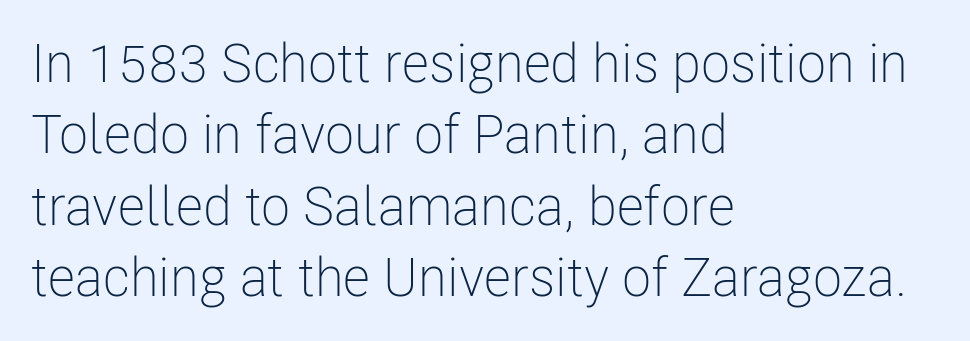
Every row of glyphs begins at an identical x-position on the left. Quick note: not italic, upright. The letters sit at their default tracking, neither squeezed nor spread. What kind of face is this? One without serifs — a sans.
